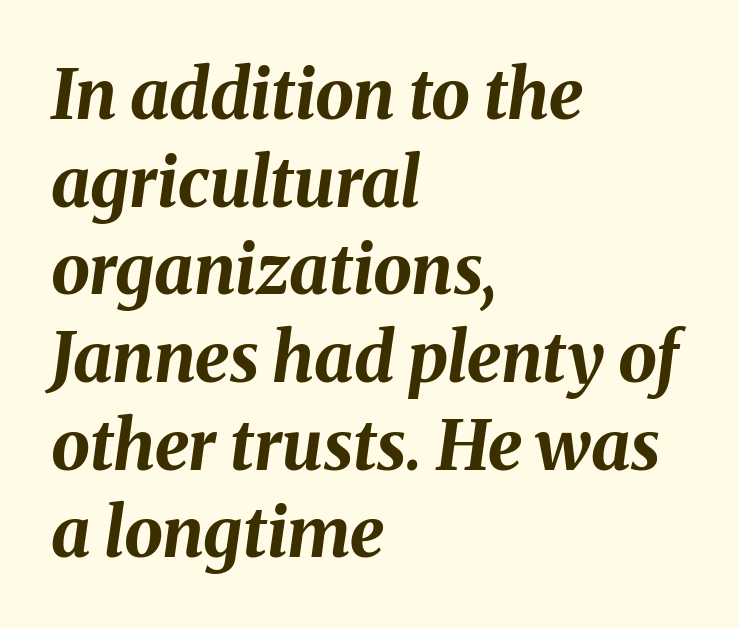
The sample has been set heavy, in full bold. Look at the tracking — it's just the regular setting, nothing added. Regarding leading, the lines here are spaced in the standard way. Rendered with sloped, italic letterforms.
